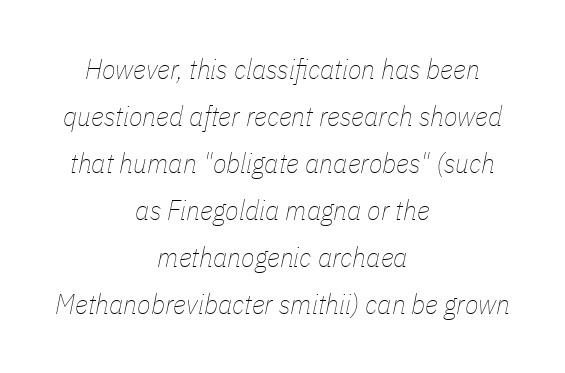
Think of a printed novel: that variable character pitch is what you see here. The zone under the glyphs is completely vacant. If you drew a line through each stem, it would be angled. A centered setting, common on invitations and titles, is used for this passage.
